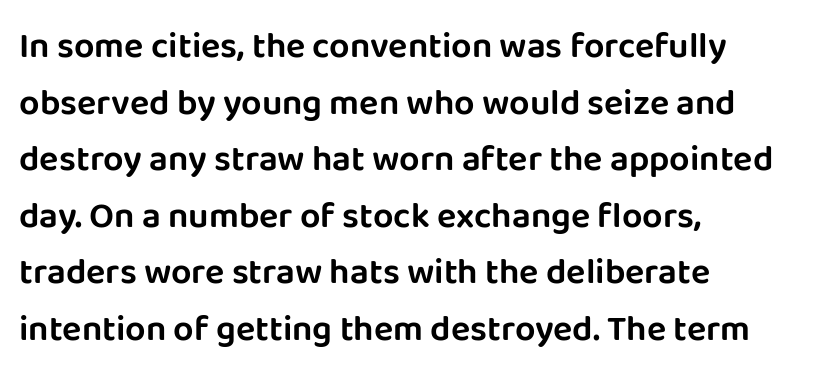
{"serif": "no", "italic": "no", "width": "normal", "stroke_contrast": "low", "x_height": "large", "monospaced": "no", "underline": "no", "align": "left", "line_spacing": "normal", "line_spacing_ratio": 1.57, "letter_spacing": "normal", "letter_spacing_em": 0.0, "glyph_px": 36}
